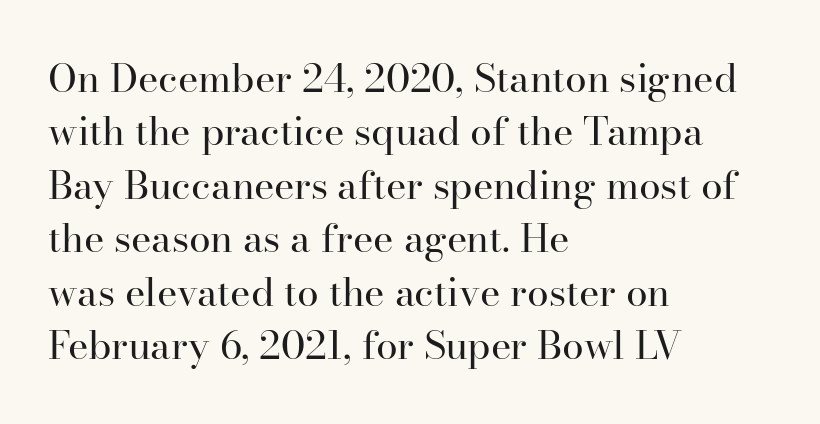
The image shows 39 px regular-weight serif type, upright; set left-aligned, normal line spacing (1.37x), normal letter spacing, not underlined; high stroke contrast and a small x-height.
